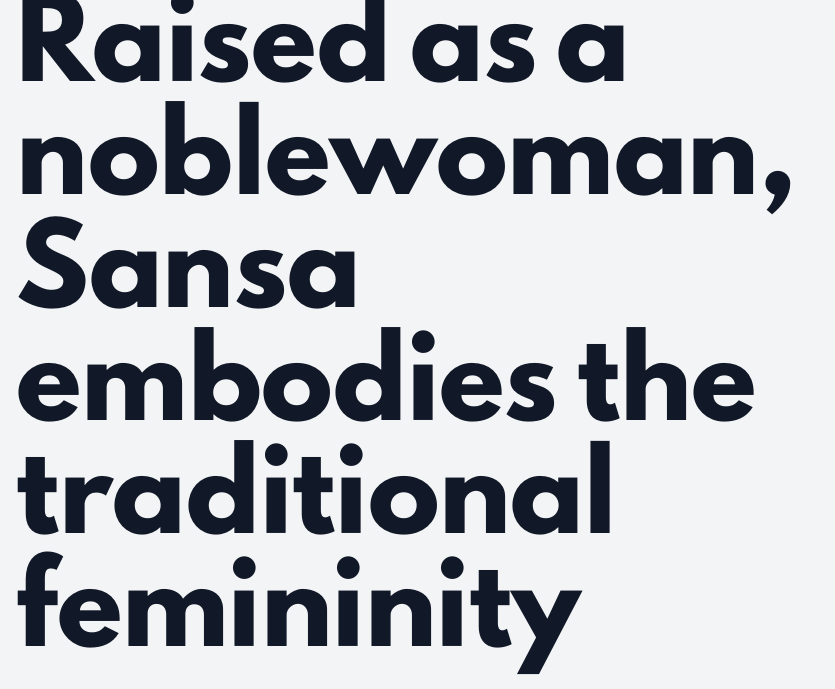
Q: Is the text bold? A: Yes.
Q: Is the text italic (slanted)? A: No, it is upright.
Q: Is the typeface a serif or a sans-serif typeface? A: Sans-serif.
Q: Is the text underlined? A: No.
Q: How is the paragraph aligned? A: Left-aligned.
Q: Is the spacing between letters normal or unusually wide? A: Normal.
Q: Is the spacing between lines tight, normal or loose? A: Normal.
Q: Width (condensed, normal, or wide)? A: Normal.
Q: Stroke contrast? A: Low.
Q: x-height? A: Small.
Q: Monospaced? A: No.
